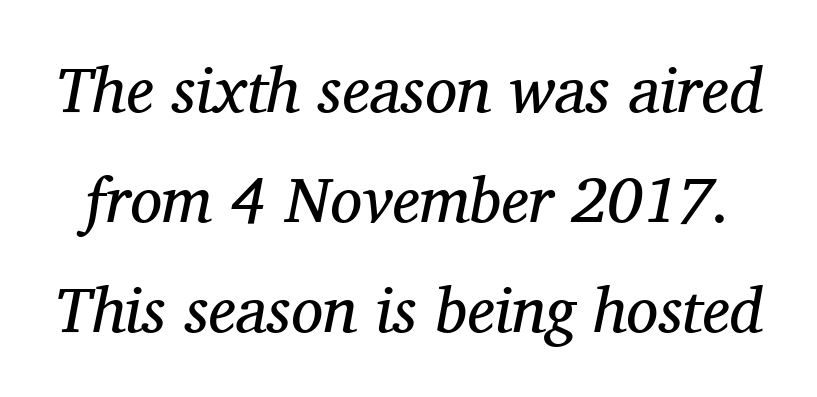
When letters slant like this, we call the style italic. Type without underlining. Students, note that the glyphs here touch the page at normal intervals. Is this a fixed-width face? No — the glyphs have proportional, varying widths. The characters are drawn with everyday or finer stroke widths.
